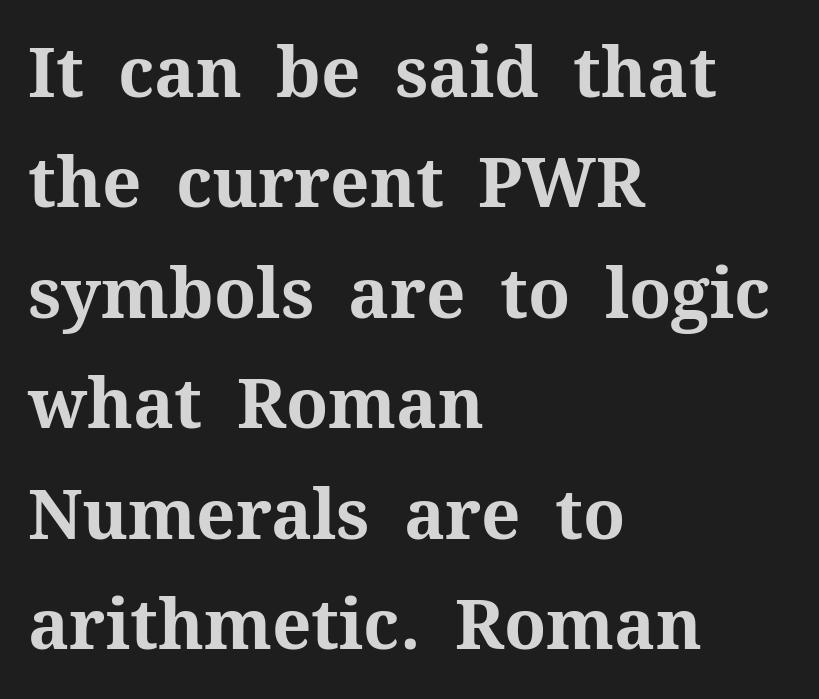
The image shows 69 px bold serif type, upright; set left-aligned, normal line spacing (1.6x), normal letter spacing, not underlined; medium stroke contrast and a medium x-height.
